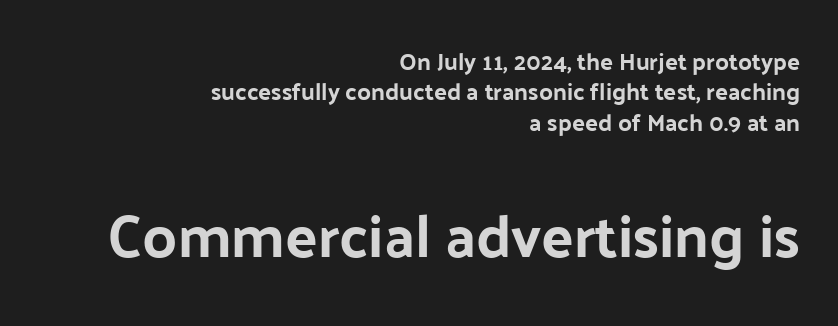
{"serif": "no", "italic": "no", "width": "normal", "stroke_contrast": "low", "x_height": "medium", "monospaced": "no", "underline": "no", "align": "right", "line_spacing": "normal", "line_spacing_ratio": 1.27, "letter_spacing": "normal", "letter_spacing_em": 0.0, "larger_block": "second", "size_ratio": 2.5, "glyph_px": 60}
